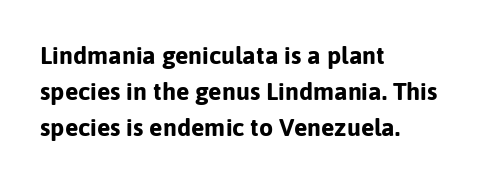
{"italic": "no", "bold": "yes", "underline": "no", "align": "left", "line_spacing": "normal", "line_spacing_ratio": 1.45, "letter_spacing": "normal", "letter_spacing_em": 0.0, "glyph_px": 25}
